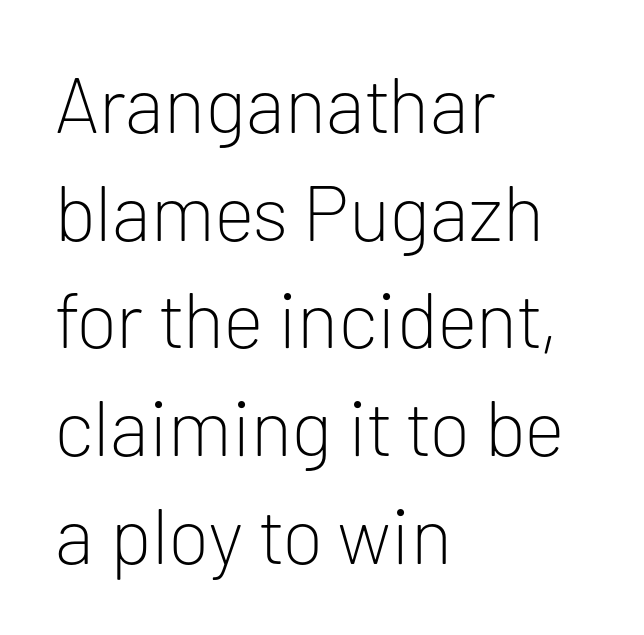
{"serif": "no", "italic": "no", "bold": "no", "weight": "light", "width": "normal", "stroke_contrast": "low", "x_height": "medium", "monospaced": "no", "underline": "no", "align": "left", "line_spacing": "normal", "line_spacing_ratio": 1.38, "letter_spacing": "normal", "letter_spacing_em": 0.0, "glyph_px": 78}
